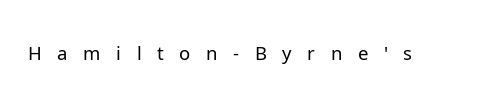
The face looks like a standard text weight, possibly lighter. Notice how the stems are strictly vertical — no italics here. Look at the bottom of the vertical strokes: they stop flat, with no serifs. Think of a printed novel: that variable character pitch is what you see here. You could only call the tracking loose — the letters float apart. The glyphs are unaccompanied by any horizontal stroke below them.
